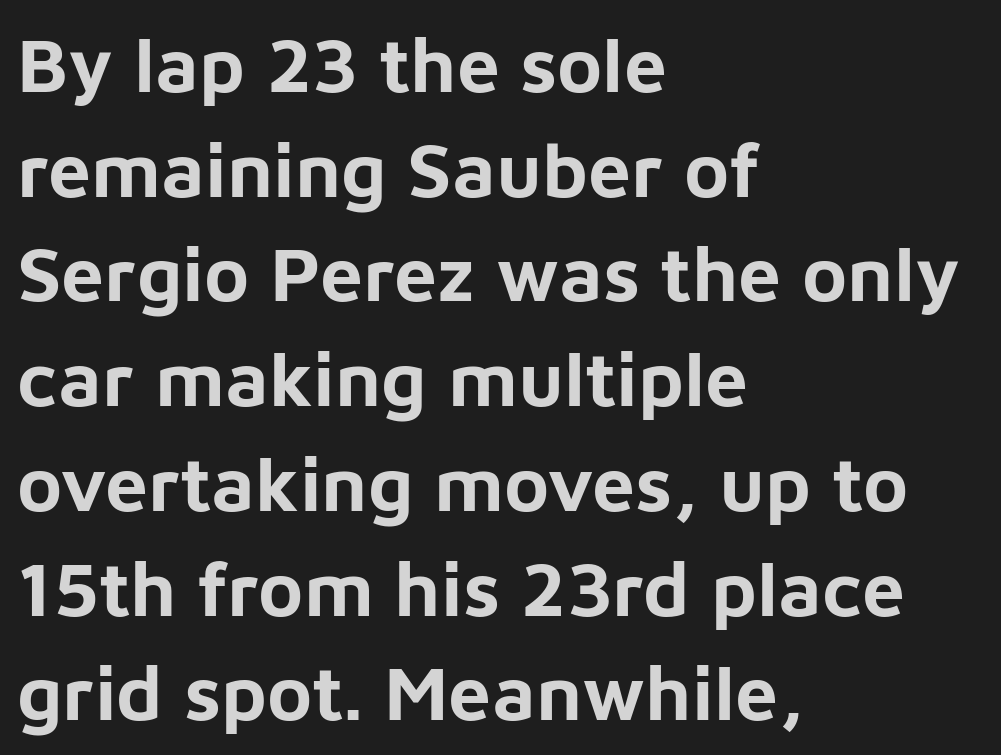
{"serif": "no", "italic": "no", "bold": "yes", "weight": "bold", "width": "normal", "stroke_contrast": "low", "x_height": "medium", "monospaced": "no", "underline": "no", "align": "left", "line_spacing": "normal", "line_spacing_ratio": 1.36, "letter_spacing": "normal", "letter_spacing_em": 0.0, "glyph_px": 77}
